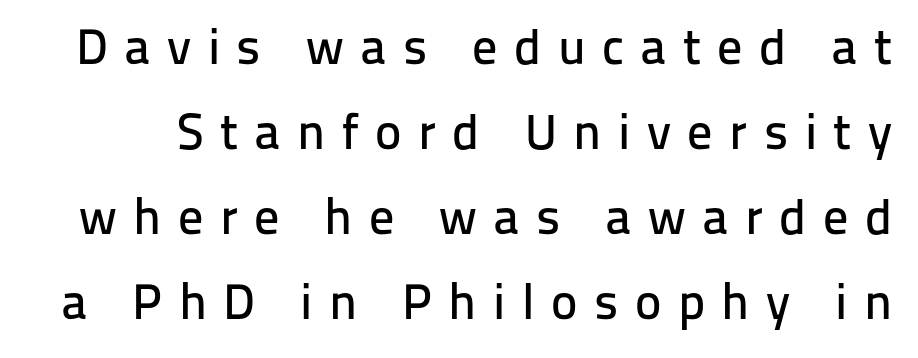
The image shows 50 px sans-serif type, upright; set normal line spacing (1.7x), unusually wide letter spacing (+0.33 em), not underlined; low stroke contrast and a medium x-height.
